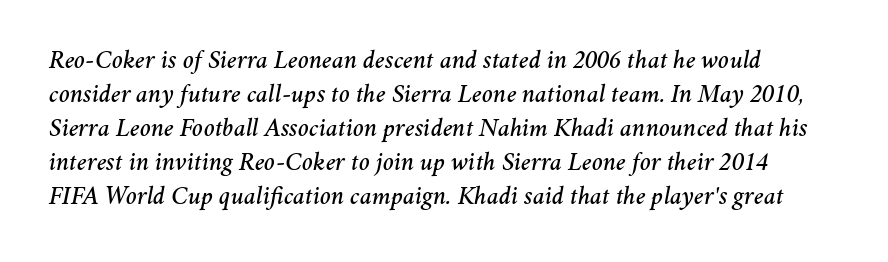
{"italic": "yes", "lean": "right", "slant_degrees": 11, "underline": "no", "line_spacing": "normal", "line_spacing_ratio": 1.31, "letter_spacing": "normal", "letter_spacing_em": 0.0, "glyph_px": 26}
